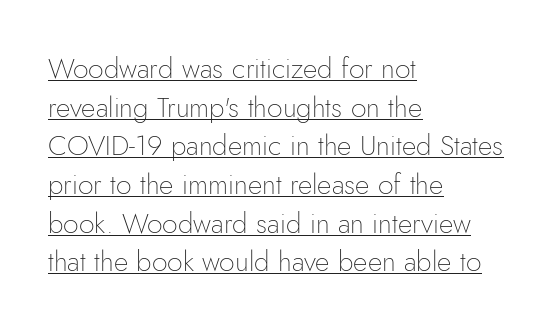
Q: Is the text bold? A: No.
Q: Is the text italic (slanted)? A: No, it is upright.
Q: Is the typeface a serif or a sans-serif typeface? A: Sans-serif.
Q: Is the text underlined? A: Yes.
Q: How is the paragraph aligned? A: Left-aligned.
Q: Is the spacing between letters normal or unusually wide? A: Normal.
Q: Is the spacing between lines tight, normal or loose? A: Normal.
Q: Width (condensed, normal, or wide)? A: Normal.
Q: Stroke contrast? A: Low.
Q: x-height? A: Small.
Q: Monospaced? A: No.
